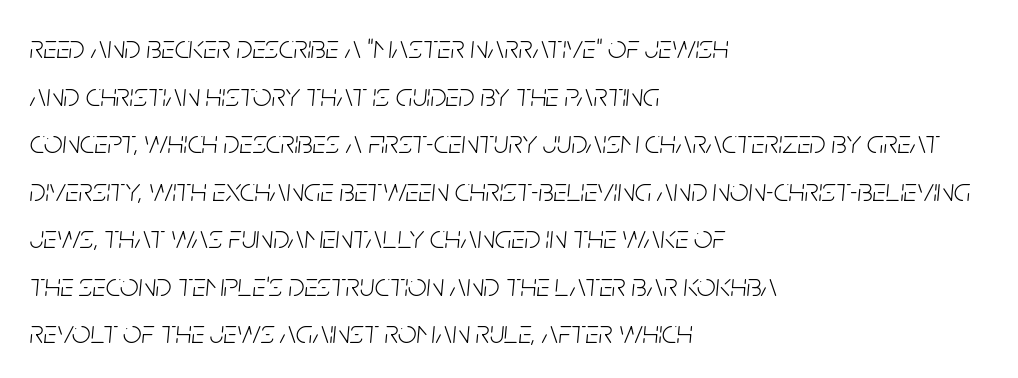
The weight would be labelled regular, book, light, or lighter still. A typesetter would call this leading conventional body-copy spacing. Every character sits at an angle, as italics do. The rendering uses natural spacing where letterforms have individual widths. One-word summary of the alignment: left.
